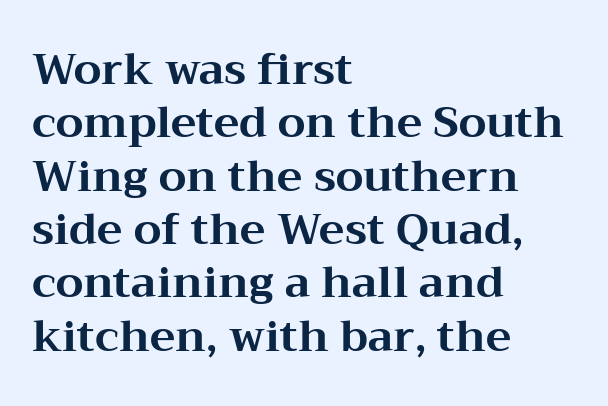
The image shows 43 px bold, wide serif type, upright; set left-aligned, line spacing 1.24x, normal letter spacing, not underlined; medium stroke contrast and a medium x-height.
